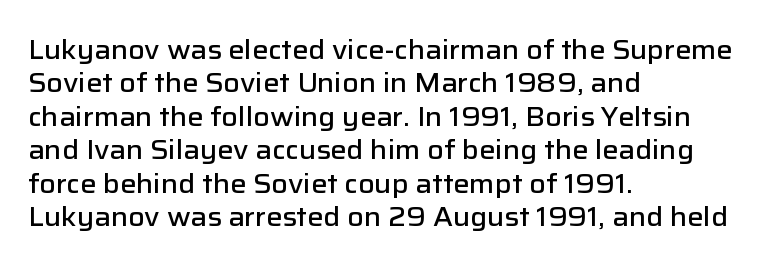
Moderately thickened strokes mark this as semibold type. A clean baseline with only descenders dipping below it. Line starts are locked; line ends wander. Honestly, the letter spacing is just normal — you wouldn't notice it. Italic? Not at all — the glyphs are vertical.
